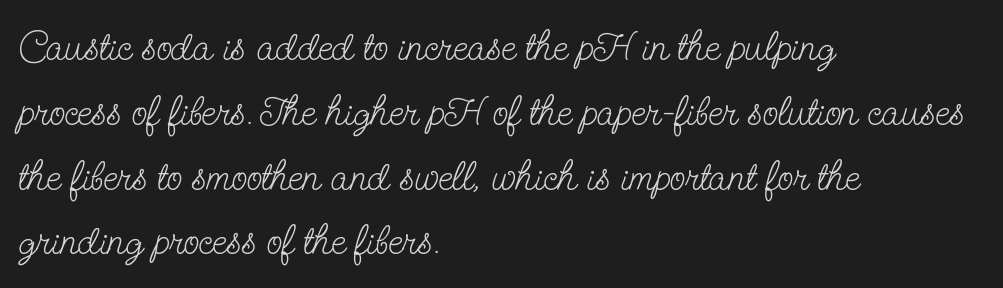
Q: Is the text bold? A: No.
Q: Is the text italic (slanted)? A: Yes.
Q: Is the typeface a serif or a sans-serif typeface? A: Serif.
Q: Is the text underlined? A: No.
Q: How is the paragraph aligned? A: Left-aligned.
Q: Is the spacing between letters normal or unusually wide? A: Normal.
Q: Is the spacing between lines tight, normal or loose? A: Normal.
Q: Width (condensed, normal, or wide)? A: Condensed.
Q: Stroke contrast? A: Low.
Q: x-height? A: Small.
Q: Monospaced? A: No.
